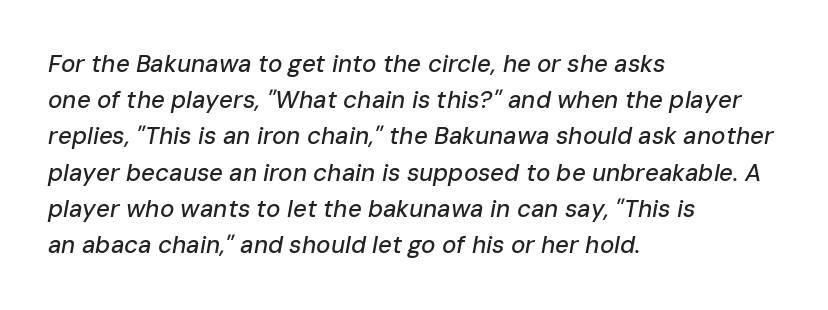
{"italic": "yes", "lean": "right", "slant_degrees": 10, "underline": "no", "align": "left", "line_spacing": "normal", "line_spacing_ratio": 1.51, "letter_spacing": "normal", "letter_spacing_em": 0.0, "glyph_px": 24}
